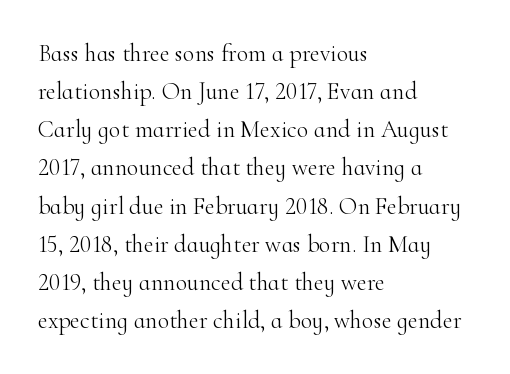
Q: Is the text bold? A: No.
Q: Is the text italic (slanted)? A: No, it is upright.
Q: Is the text underlined? A: No.
Q: How is the paragraph aligned? A: Left-aligned.
Q: Is the spacing between letters normal or unusually wide? A: Normal.
Q: Is the spacing between lines tight, normal or loose? A: Normal.
